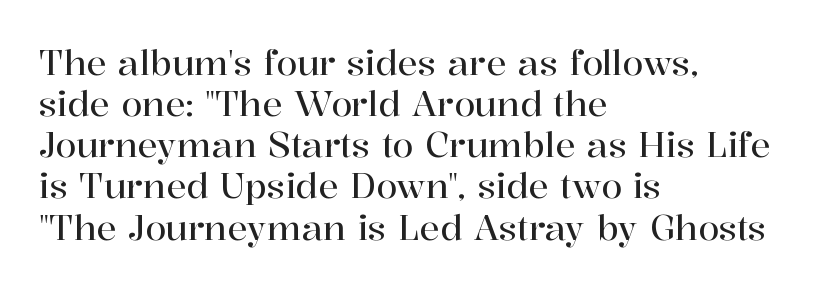
Q: Is the text italic (slanted)? A: No, it is upright.
Q: Is the typeface a serif or a sans-serif typeface? A: Serif.
Q: Is the text underlined? A: No.
Q: How is the paragraph aligned? A: Left-aligned.
Q: Is the spacing between letters normal or unusually wide? A: Normal.
Q: Width (condensed, normal, or wide)? A: Normal.
Q: Stroke contrast? A: High.
Q: x-height? A: Medium.
Q: Monospaced? A: No.
